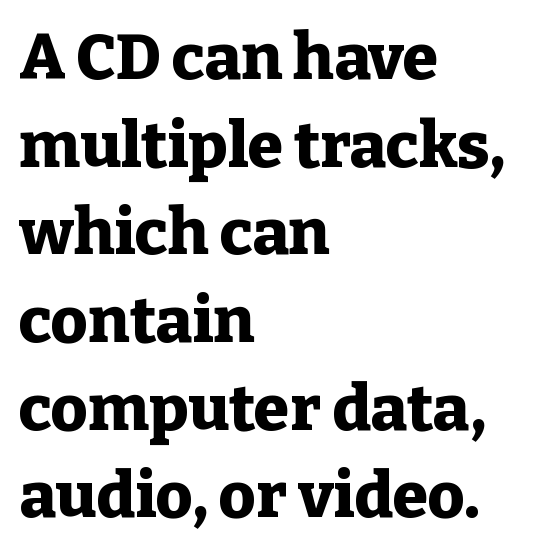
The image shows 64 px heavy serif type, upright; set left-aligned, normal line spacing (1.37x), normal letter spacing, not underlined; low stroke contrast and a medium x-height.
